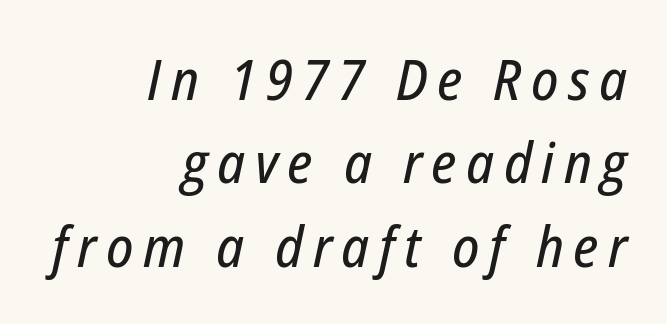
The image shows 56 px condensed type, italic (leaning right); set right-aligned, normal line spacing (1.49x), not underlined; low stroke contrast and a medium x-height.
